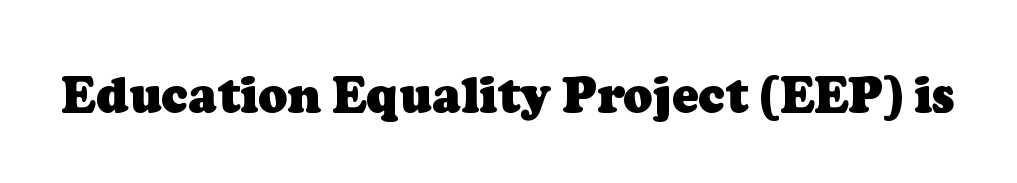
Q: Is the text bold? A: Yes.
Q: Is the typeface a serif or a sans-serif typeface? A: Serif.
Q: Is the text underlined? A: No.
Q: Is the spacing between letters normal or unusually wide? A: Normal.
Q: Width (condensed, normal, or wide)? A: Normal.
Q: Stroke contrast? A: Low.
Q: x-height? A: Medium.
Q: Monospaced? A: No.
